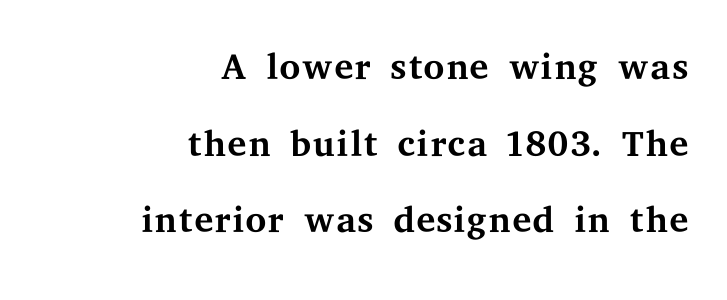
Q: Is the text bold? A: No.
Q: Is the text italic (slanted)? A: No, it is upright.
Q: Is the typeface a serif or a sans-serif typeface? A: Serif.
Q: Is the text underlined? A: No.
Q: How is the paragraph aligned? A: Right-aligned.
Q: Is the spacing between letters normal or unusually wide? A: Normal.
Q: Is the spacing between lines tight, normal or loose? A: Normal.
Q: Width (condensed, normal, or wide)? A: Wide.
Q: Stroke contrast? A: Medium.
Q: x-height? A: Medium.
Q: Monospaced? A: No.
